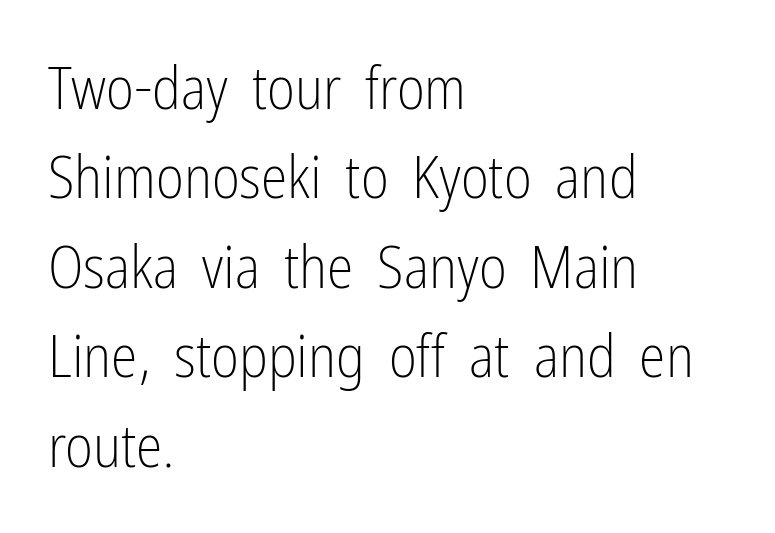
The image shows 60 px light, condensed sans-serif type, upright; set left-aligned, normal line spacing (1.49x), normal letter spacing, not underlined; low stroke contrast and a medium x-height.
